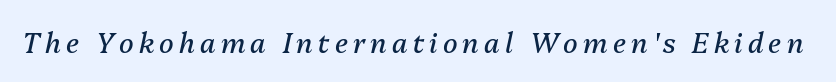
{"italic": "yes", "lean": "right", "slant_degrees": 13, "bold": "no", "underline": "no", "glyph_px": 27}
